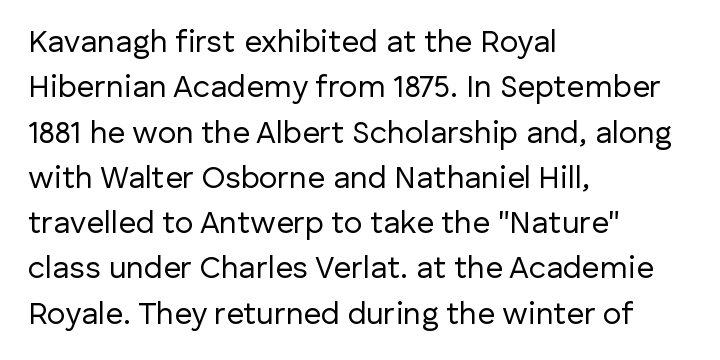
The image shows 31 px regular-weight sans-serif type, upright; set left-aligned, normal line spacing (1.46x), normal letter spacing, not underlined; low stroke contrast and a medium x-height.
